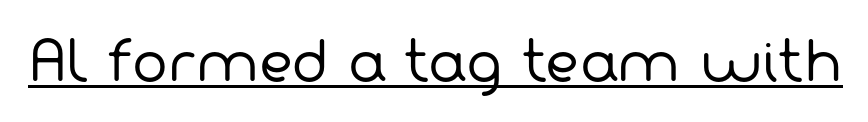
Q: Is the text bold? A: No.
Q: Is the typeface a serif or a sans-serif typeface? A: Sans-serif.
Q: Is the text underlined? A: Yes.
Q: Is the spacing between letters normal or unusually wide? A: Normal.
Q: Width (condensed, normal, or wide)? A: Normal.
Q: Stroke contrast? A: Low.
Q: x-height? A: Medium.
Q: Monospaced? A: No.
